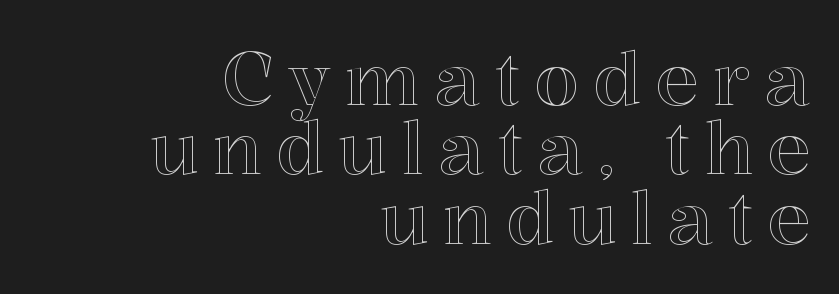
Q: Is the text italic (slanted)? A: No, it is upright.
Q: Is the text underlined? A: No.
Q: How is the paragraph aligned? A: Right-aligned.
Q: Is the spacing between lines tight, normal or loose? A: Tight.
Q: Width (condensed, normal, or wide)? A: Normal.
Q: x-height? A: Medium.
Q: Monospaced? A: No.
